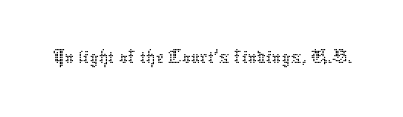
The image shows 43 px thin type, upright; set normal letter spacing, not underlined; low stroke contrast and a medium x-height.
